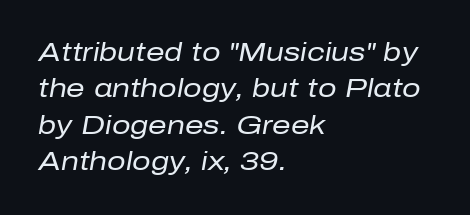
No chunkiness to these letters — they're not bold. Lines of text with bare space underneath. Leftover space on each line is placed entirely after the last word. These lines sit exactly where default settings would place them. The passage shown leans; its letterforms are oblique.
